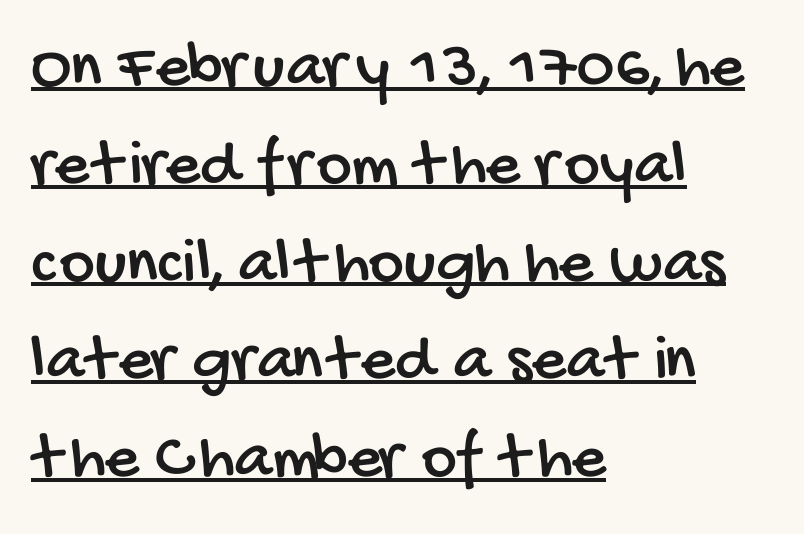
Are there feet on the stems? There aren't — it's a sans. The face used here is proportionally spaced, like ordinary book or web type. This sample uses plain, unmodified letter spacing. These lines sit exactly where default settings would place them.
